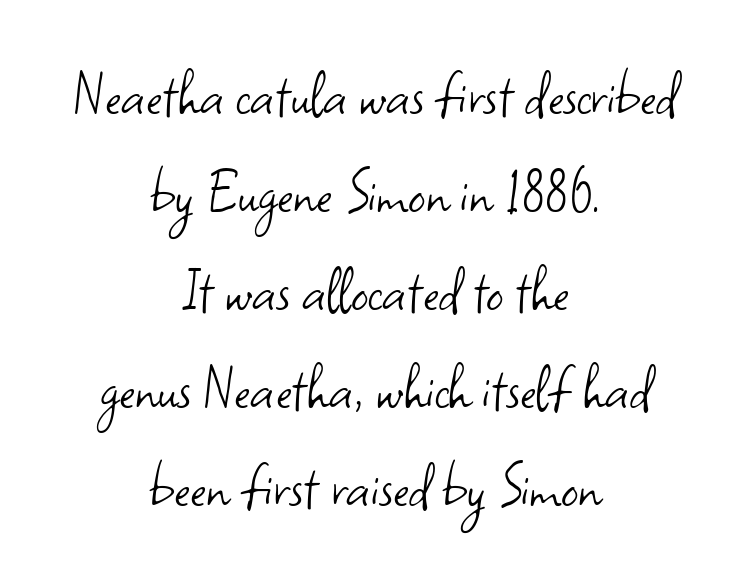
These glyphs show unthickened strokes, regular width or finer. Standard letterfit; no display-style spreading of the glyphs. Compared with typical paragraphs, the rows here are spaced about the same. The face used here is proportionally spaced, like ordinary book or web type.
